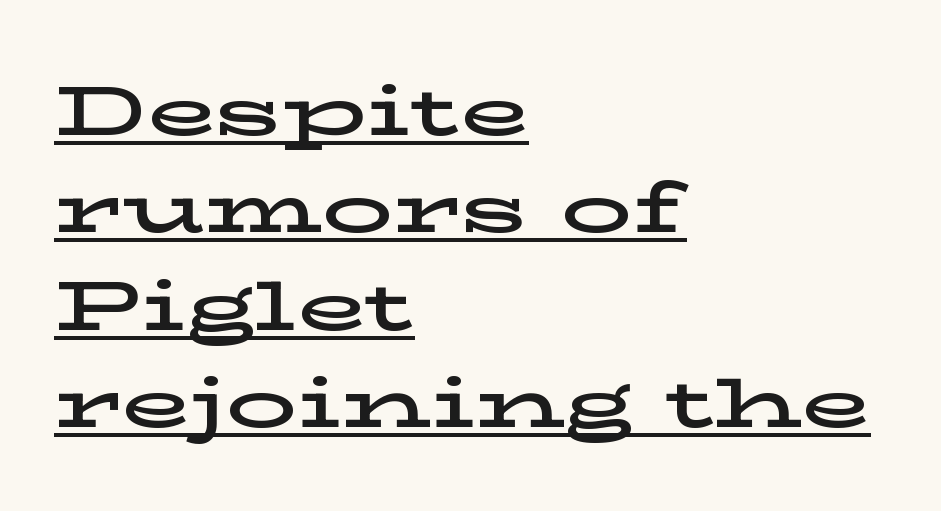
{"serif": "yes", "italic": "no", "width": "wide", "stroke_contrast": "low", "x_height": "medium", "monospaced": "no", "underline": "yes", "align": "left", "line_spacing": "normal", "line_spacing_ratio": 1.37, "letter_spacing": "normal", "letter_spacing_em": 0.0, "glyph_px": 71}
